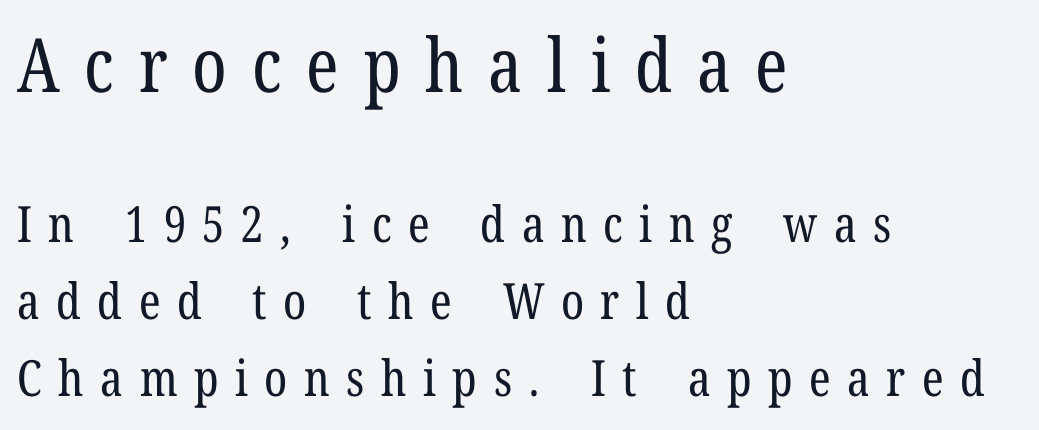
The image shows 75 px regular-weight, condensed serif type, upright; set left-aligned, normal line spacing (1.54x), unusually wide letter spacing (+0.33 em), not underlined; the first (top) block is 1.5x larger; low stroke contrast and a medium x-height.
